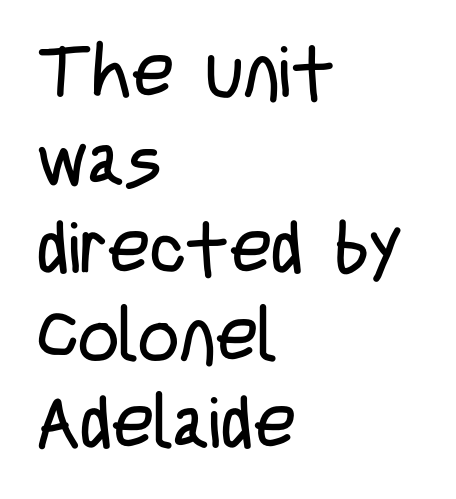
The image shows 72 px regular-weight, condensed sans-serif type, upright; set left-aligned, line spacing 1.22x, normal letter spacing, not underlined; low stroke contrast and a large x-height.
